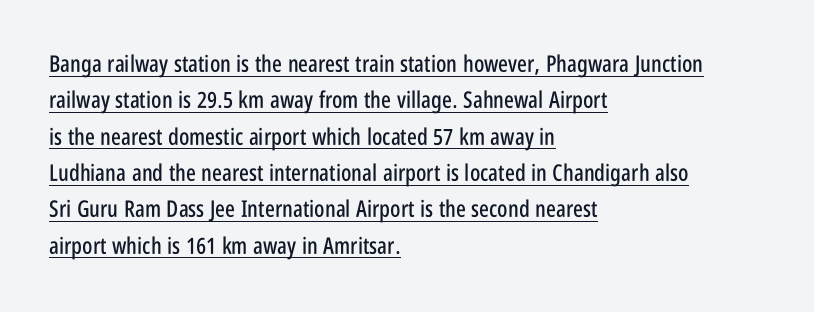
Vertical strokes here are truly vertical. Short note: letters normally spaced. Somebody hit Ctrl+U on this one — the words are underlined. Is there much room between lines? A standard amount, neither cramped nor airy. Horizontally, the lines are justified to the leading edge only.
